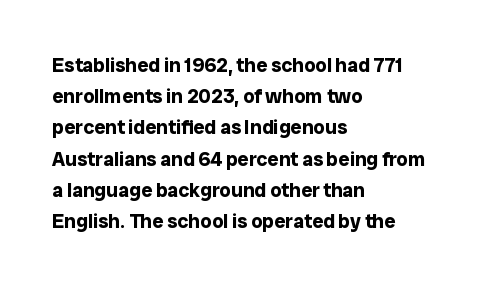
{"italic": "no", "bold": "yes", "underline": "no", "align": "left", "line_spacing": "normal", "line_spacing_ratio": 1.56, "letter_spacing": "normal", "letter_spacing_em": 0.0, "glyph_px": 20}
